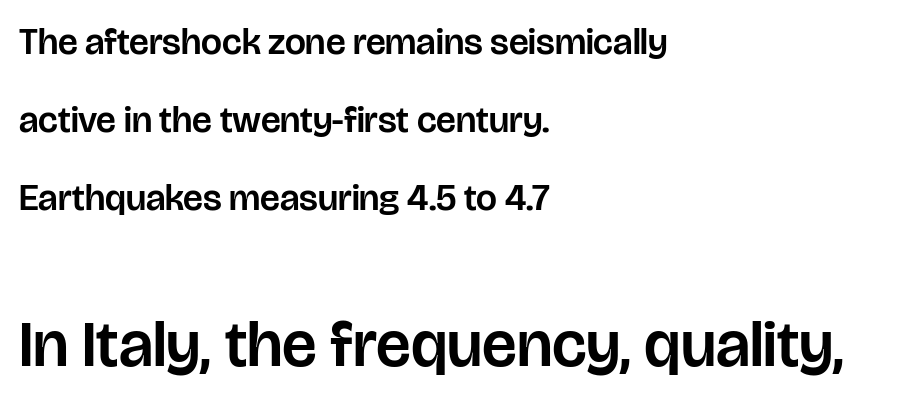
Q: Is the text italic (slanted)? A: No, it is upright.
Q: Is the typeface a serif or a sans-serif typeface? A: Sans-serif.
Q: Is the text underlined? A: No.
Q: How is the paragraph aligned? A: Left-aligned.
Q: Is the spacing between letters normal or unusually wide? A: Normal.
Q: Is the spacing between lines tight, normal or loose? A: Loose.
Q: Which block of text is set in a larger size, the first (top) or the second (bottom)? A: The second (bottom) one.
Q: Width (condensed, normal, or wide)? A: Normal.
Q: Stroke contrast? A: Low.
Q: x-height? A: Large.
Q: Monospaced? A: No.
